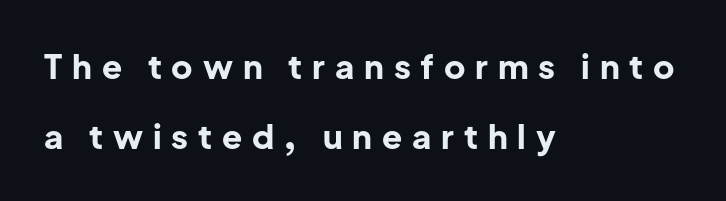
The image shows 33 px bold sans-serif type, upright; set left-aligned, loose line spacing (2.11x), unusually wide letter spacing (+0.3 em), not underlined; low stroke contrast and a medium x-height.
